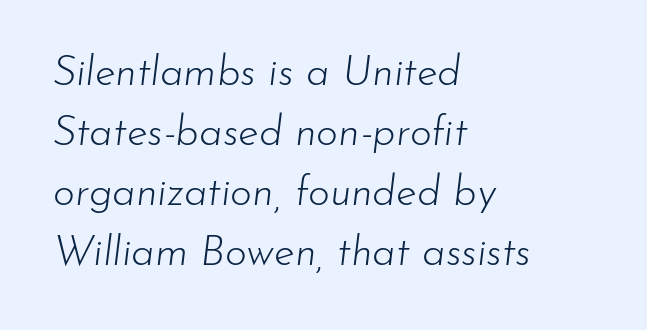
Compared with a centered layout, this one pins lines to the left instead. Words appear dense and cohesive because spacing is normal. Think of a printed novel: that variable character pitch is what you see here. Weight: not bold — regular or lighter.
